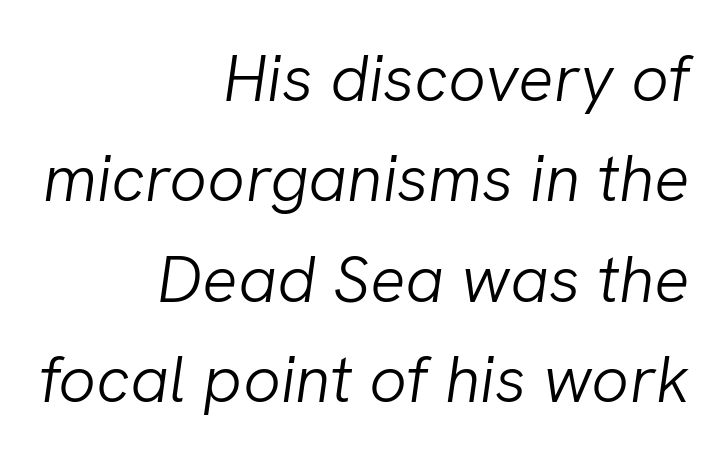
The image shows 66 px light type, italic (leaning right); set right-aligned, normal line spacing (1.52x), normal letter spacing, not underlined; low stroke contrast and a medium x-height.
